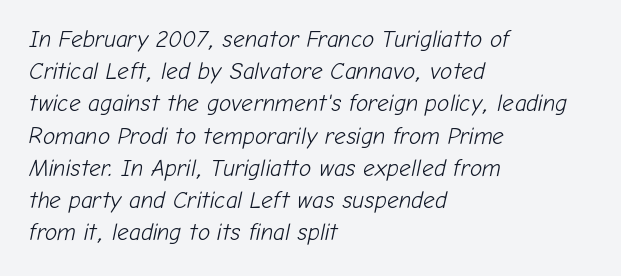
Q: Is the text bold? A: No.
Q: Is the text italic (slanted)? A: Yes, it leans right by about 12 degrees.
Q: Is the text underlined? A: No.
Q: How is the paragraph aligned? A: Left-aligned.
Q: Is the spacing between letters normal or unusually wide? A: Normal.
Q: Is the spacing between lines tight, normal or loose? A: Normal.
